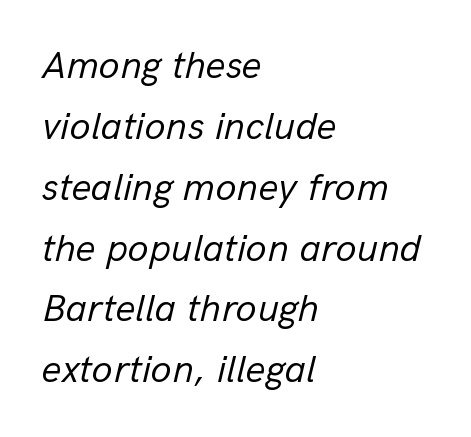
{"italic": "yes", "lean": "right", "slant_degrees": 13, "bold": "no", "weight": "regular", "width": "normal", "stroke_contrast": "low", "x_height": "medium", "monospaced": "no", "underline": "no", "align": "left", "line_spacing": "normal", "line_spacing_ratio": 1.56, "letter_spacing": "normal", "letter_spacing_em": 0.0, "glyph_px": 39}
